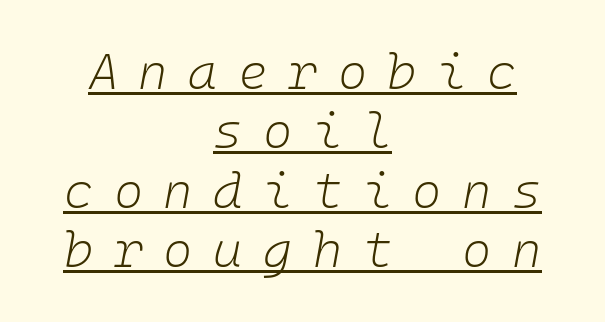
{"italic": "yes", "lean": "right", "slant_degrees": 10, "bold": "no", "weight": "light", "width": "normal", "stroke_contrast": "low", "x_height": "medium", "underline": "yes", "align": "center", "line_spacing_ratio": 1.19, "letter_spacing": "wide", "letter_spacing_em": 0.41, "glyph_px": 50}
